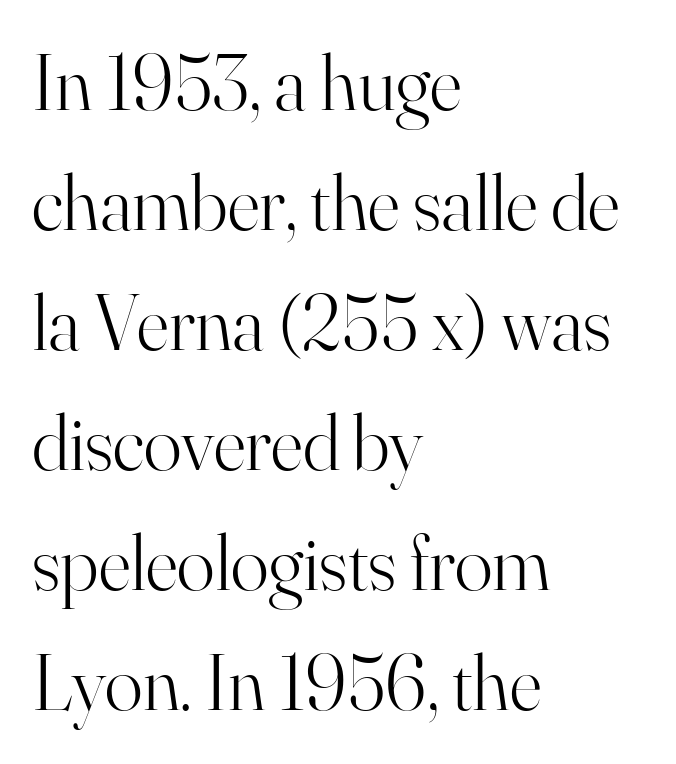
Q: Is the text bold? A: No.
Q: Is the text italic (slanted)? A: No, it is upright.
Q: Is the typeface a serif or a sans-serif typeface? A: Serif.
Q: Is the text underlined? A: No.
Q: How is the paragraph aligned? A: Left-aligned.
Q: Is the spacing between letters normal or unusually wide? A: Normal.
Q: Is the spacing between lines tight, normal or loose? A: Normal.
Q: Width (condensed, normal, or wide)? A: Normal.
Q: Stroke contrast? A: High.
Q: x-height? A: Small.
Q: Monospaced? A: No.
